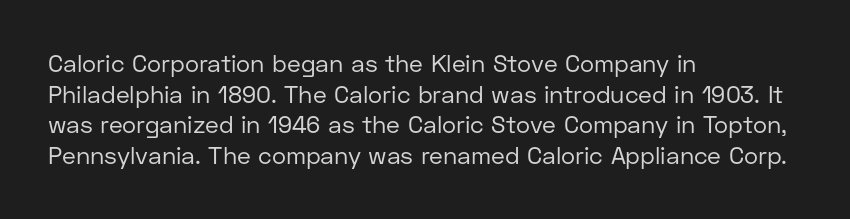
Q: Is the text bold? A: No.
Q: Is the text italic (slanted)? A: No, it is upright.
Q: Is the text underlined? A: No.
Q: How is the paragraph aligned? A: Left-aligned.
Q: Is the spacing between letters normal or unusually wide? A: Normal.
Q: Is the spacing between lines tight, normal or loose? A: Normal.
